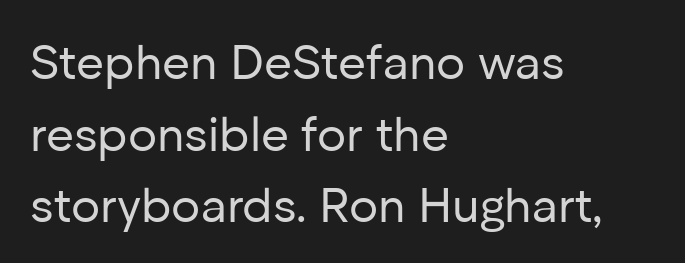
Q: Is the text bold? A: No.
Q: Is the text italic (slanted)? A: No, it is upright.
Q: Is the typeface a serif or a sans-serif typeface? A: Sans-serif.
Q: Is the text underlined? A: No.
Q: How is the paragraph aligned? A: Left-aligned.
Q: Is the spacing between letters normal or unusually wide? A: Normal.
Q: Is the spacing between lines tight, normal or loose? A: Normal.
Q: Width (condensed, normal, or wide)? A: Normal.
Q: Stroke contrast? A: Low.
Q: x-height? A: Medium.
Q: Monospaced? A: No.
